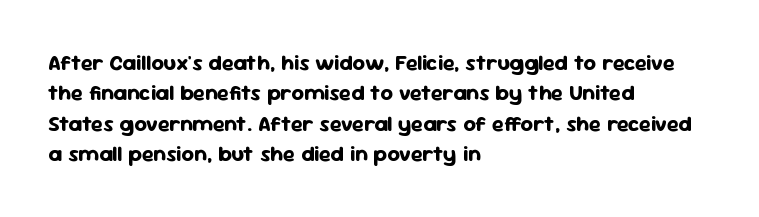
The paragraph shown leans on its left margin. The glyphs have the mass of a bold cut. How are the letters spaced? Ordinarily, with no added tracking. This sample uses an upright cut, with every glyph sitting square on the baseline.
